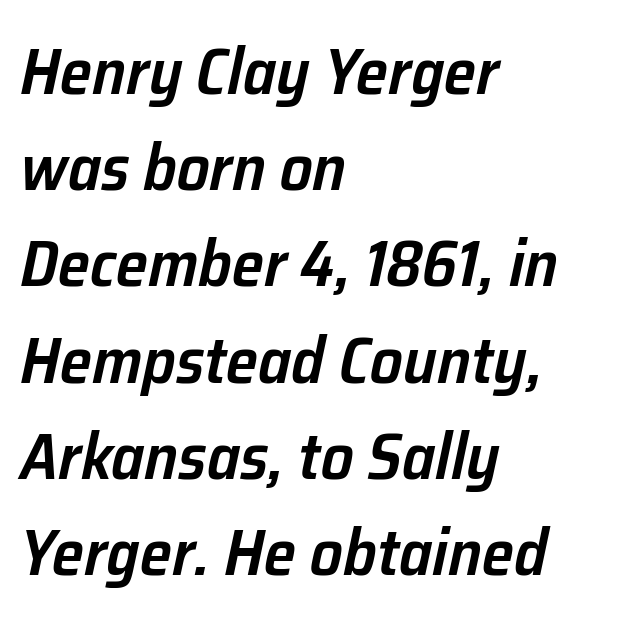
{"italic": "yes", "lean": "right", "slant_degrees": 12, "bold": "semi", "weight": "semibold", "width": "normal", "stroke_contrast": "low", "x_height": "medium", "monospaced": "no", "underline": "no", "align": "left", "line_spacing": "normal", "line_spacing_ratio": 1.48, "letter_spacing": "normal", "letter_spacing_em": 0.0, "glyph_px": 65}
